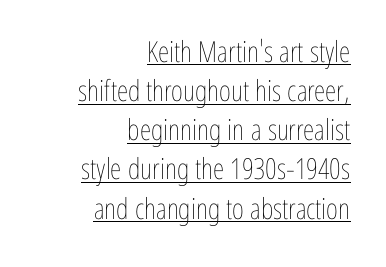
Looks like regular typesetting: each glyph gets only the width it needs. Unlike italic type, these characters show no tilt at all. What decoration does the sample have? An underline. Casual observation: everything's shoved over to the right. Weight: regular or lighter.
